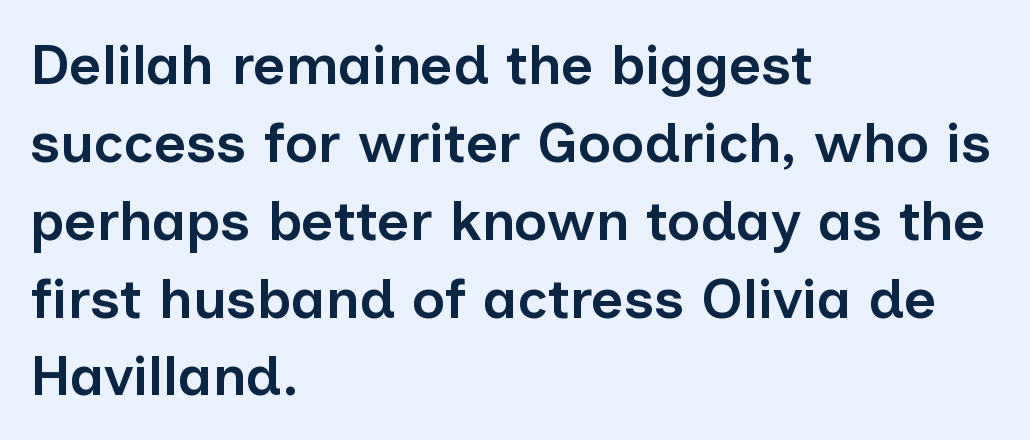
The image shows 56 px semibold sans-serif type, upright; set left-aligned, normal line spacing (1.39x), normal letter spacing, not underlined; low stroke contrast and a medium x-height.
